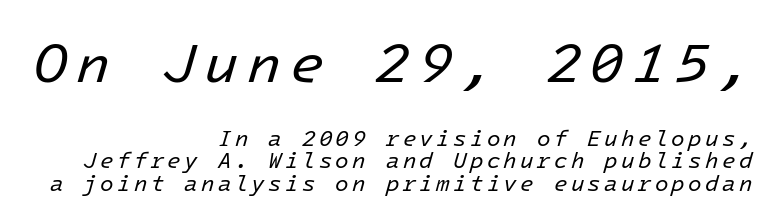
Reading top to bottom, the characters get smaller at the block break. There's an unmistakable incline to the writing here. The rendering uses a small line-height, squeezing the rows. No chunkiness to these letters — they're not bold.
